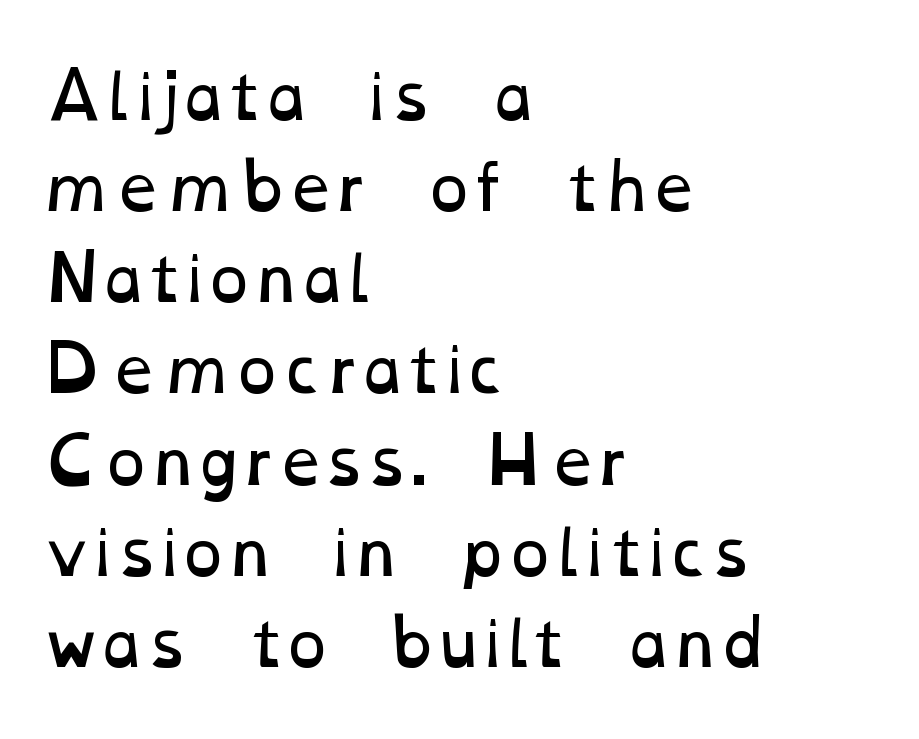
The image shows 62 px regular-weight, wide type; set left-aligned, normal line spacing (1.47x), normal letter spacing, not underlined; low stroke contrast and a medium x-height.
